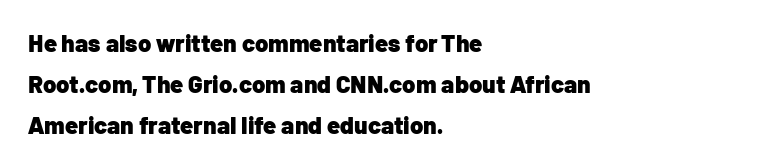
The type sits square on the baseline with zero lean. Stroke thickness is high; the sample reads as a true bold. Compared with a centered layout, this one pins lines to the left instead. No word sits above an underline. Tracking value appears to be zero — textbook default spacing.
